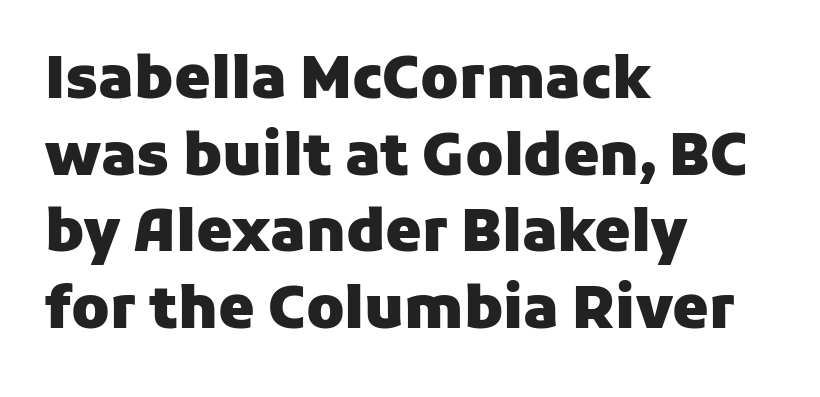
{"serif": "no", "italic": "no", "bold": "yes", "weight": "heavy", "width": "normal", "stroke_contrast": "low", "x_height": "medium", "monospaced": "no", "underline": "no", "align": "left", "line_spacing": "normal", "line_spacing_ratio": 1.32, "letter_spacing": "normal", "letter_spacing_em": 0.0, "glyph_px": 58}
